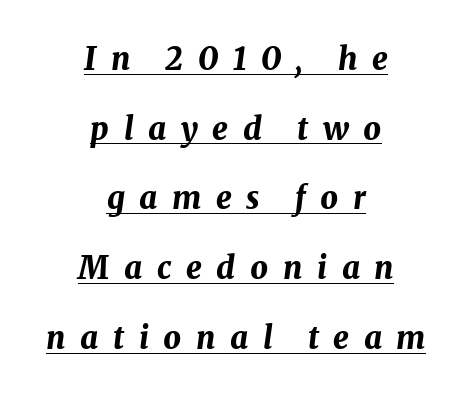
Q: Is the text bold? A: Yes.
Q: Is the text italic (slanted)? A: Yes, it leans right by about 8 degrees.
Q: Is the text underlined? A: Yes.
Q: How is the paragraph aligned? A: Centered.
Q: Is the spacing between letters normal or unusually wide? A: Unusually wide.
Q: Is the spacing between lines tight, normal or loose? A: Loose.
Q: Width (condensed, normal, or wide)? A: Normal.
Q: Stroke contrast? A: Medium.
Q: x-height? A: Medium.
Q: Monospaced? A: No.
